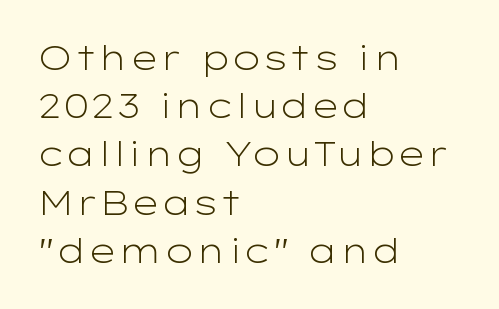
{"serif": "no", "italic": "no", "bold": "no", "weight": "light", "width": "wide", "stroke_contrast": "low", "x_height": "medium", "monospaced": "no", "underline": "no", "align": "left", "line_spacing": "normal", "line_spacing_ratio": 1.46, "letter_spacing": "normal", "letter_spacing_em": 0.0, "glyph_px": 33}
